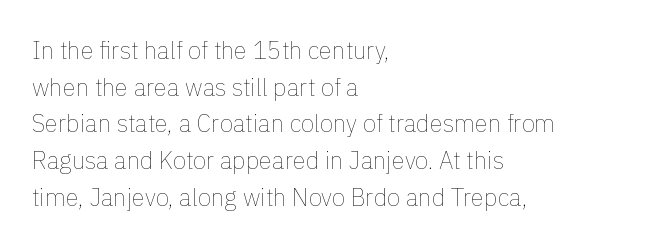
{"italic": "no", "bold": "no", "underline": "no", "align": "left", "line_spacing": "normal", "line_spacing_ratio": 1.53, "letter_spacing": "normal", "letter_spacing_em": 0.0, "glyph_px": 24}
